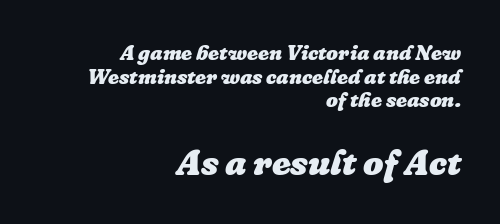
The image shows 36 px heavy type, italic (leaning right); set right-aligned, tight line spacing (1.13x), normal letter spacing, not underlined; the second (bottom) block is 1.71x larger; low stroke contrast and a medium x-height.
